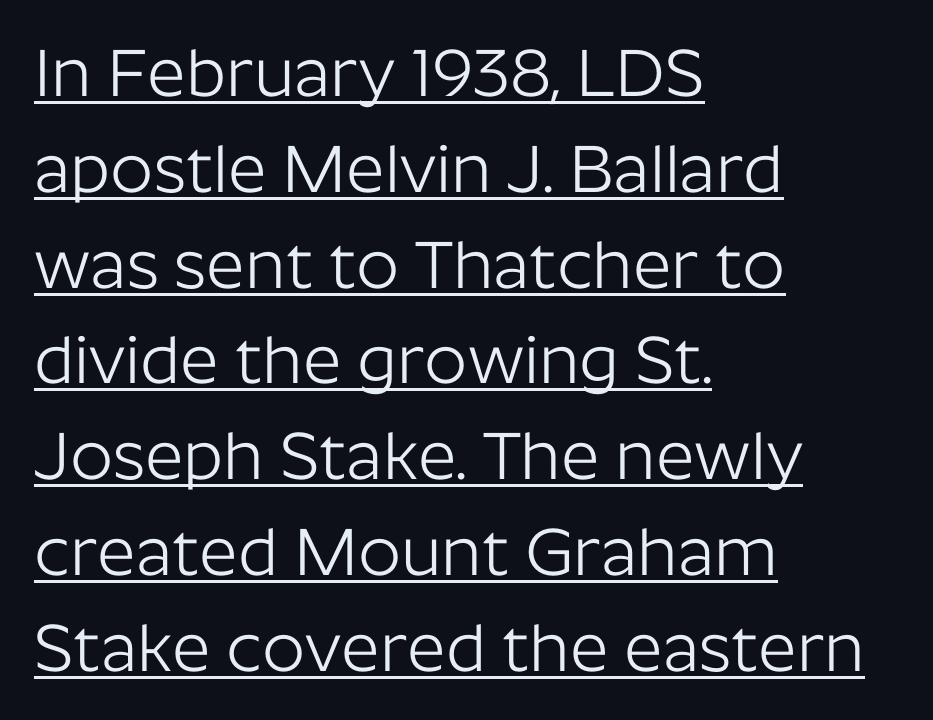
These lines were composed using upright roman letters. Stems here are at most as thick as an everyday book face. The characters display no serif detailing; their extremities are plain. Visually the block forms a straight wall on the left and a jagged coastline on the right.
